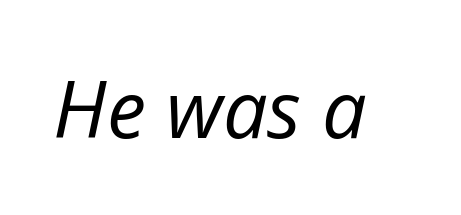
The image shows 79 px regular-weight type, italic (leaning right); set normal letter spacing, not underlined; low stroke contrast and a medium x-height.
